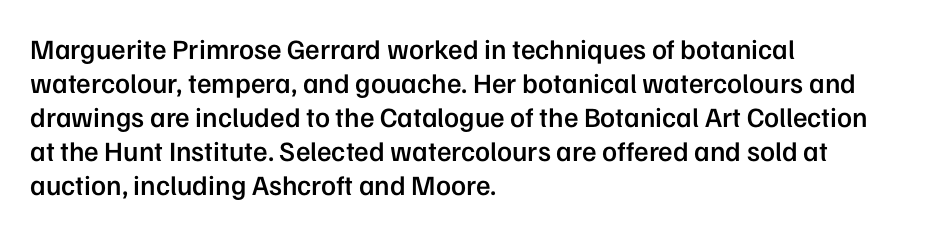
Q: Is the text bold? A: Semi-bold.
Q: Is the text italic (slanted)? A: No, it is upright.
Q: Is the typeface a serif or a sans-serif typeface? A: Sans-serif.
Q: Is the text underlined? A: No.
Q: How is the paragraph aligned? A: Left-aligned.
Q: Is the spacing between letters normal or unusually wide? A: Normal.
Q: Width (condensed, normal, or wide)? A: Normal.
Q: Stroke contrast? A: Low.
Q: x-height? A: Medium.
Q: Monospaced? A: No.
